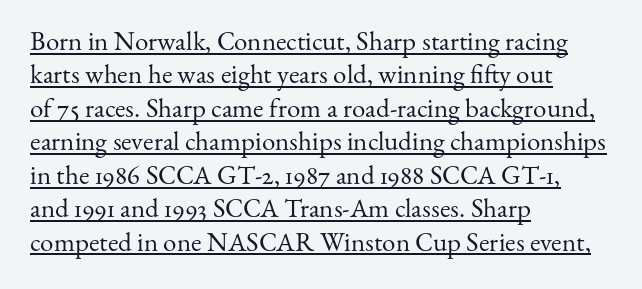
{"italic": "no", "bold": "no", "underline": "yes", "align": "left", "line_spacing_ratio": 1.24, "letter_spacing": "normal", "letter_spacing_em": 0.0, "glyph_px": 27}
